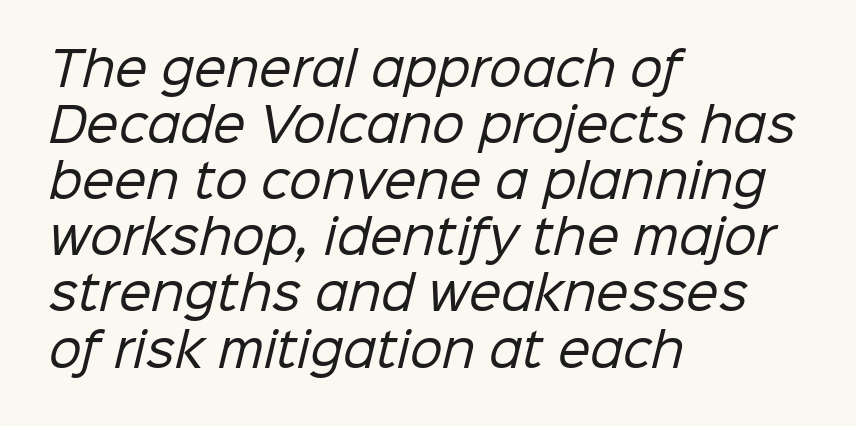
The letters look calm and open, with moderate or lighter stems. Unlike a traditional serif, this face leaves its strokes unadorned. Decoration check: the copy has no underline. Line beginnings align vertically; line endings do not.
